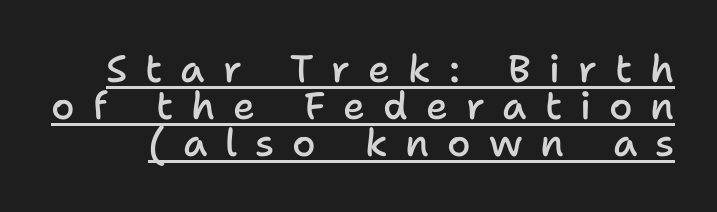
The face used here is a semibold: visibly heavier than regular, lighter than bold. This sample uses a sans-serif face. Varying glyph widths throughout — classic text-font behaviour. Glance below the letters and you will spot a drawn line. A typesetter would call this leading minimal, almost set solid. Words appear elongated and porous because spacing is wide.
